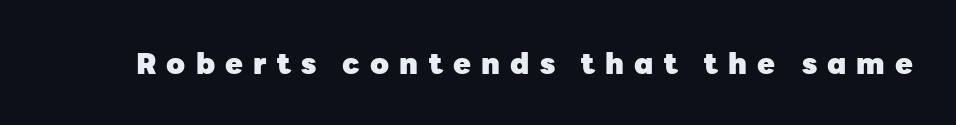
The face used here is a sans, in the tradition of grotesques and geometrics. Clear beneath every line of the passage. Each letter keeps its own natural width here, so spacing adapts to shape. If you drew a line through each stem, it would be perfectly vertical. Typographic density is high because the face is bold. Here the glyphs are tracked loosely, breaking word shapes into spaced letters.
